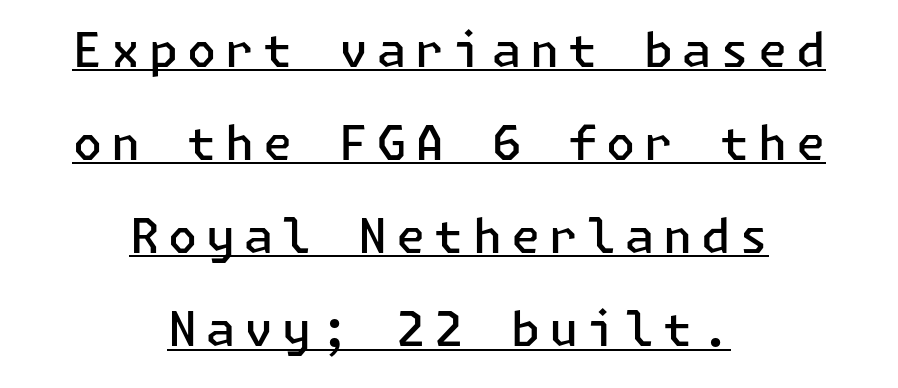
{"serif": "no", "italic": "no", "bold": "semi", "weight": "semibold", "width": "normal", "stroke_contrast": "low", "x_height": "medium", "underline": "yes", "align": "center", "line_spacing": "loose", "line_spacing_ratio": 1.98, "glyph_px": 47}
